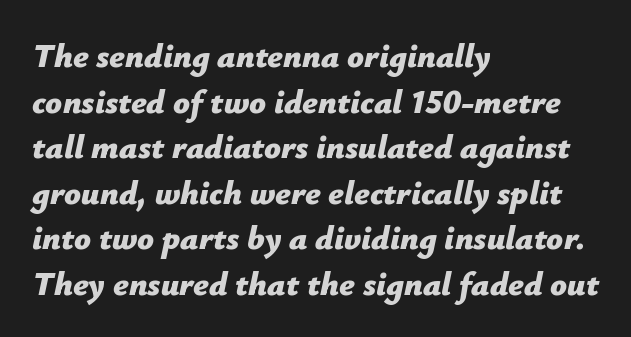
The image shows 33 px bold type, italic (leaning right); set left-aligned, normal line spacing (1.38x), normal letter spacing, not underlined; low stroke contrast and a medium x-height.
